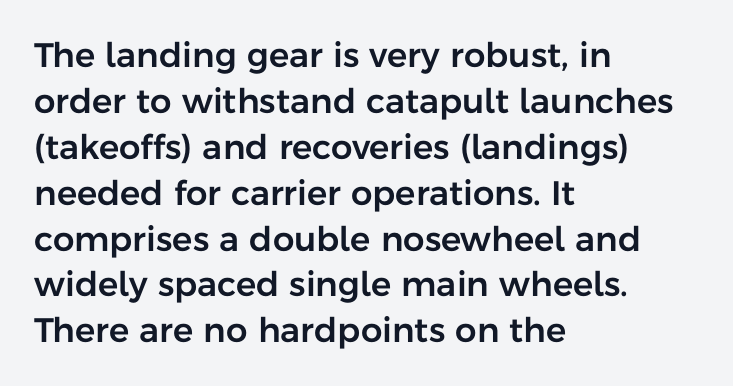
The space between consecutive lines is moderate. What kind of face is this? One without serifs — a sans. Every stem runs plumb, perpendicular to the baseline. Layout note: lines flush left. You could not count columns in this text — the font is proportionally spaced.
